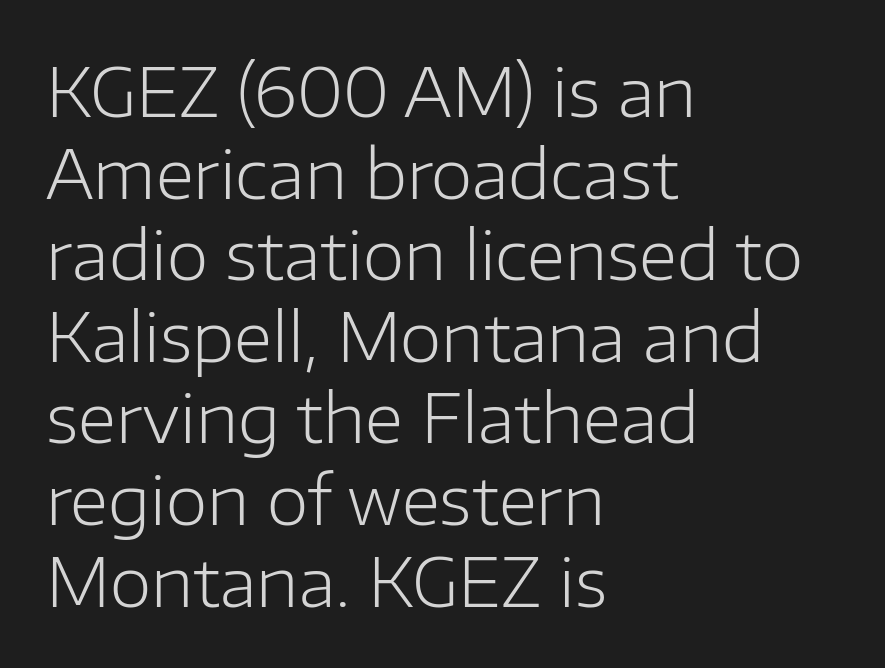
Q: Is the text bold? A: No.
Q: Is the text italic (slanted)? A: No, it is upright.
Q: Is the typeface a serif or a sans-serif typeface? A: Sans-serif.
Q: Is the text underlined? A: No.
Q: How is the paragraph aligned? A: Left-aligned.
Q: Is the spacing between letters normal or unusually wide? A: Normal.
Q: Width (condensed, normal, or wide)? A: Normal.
Q: Stroke contrast? A: Low.
Q: x-height? A: Medium.
Q: Monospaced? A: No.
